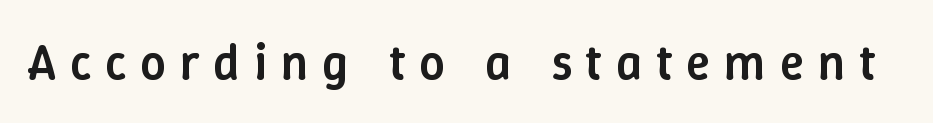
Q: Is the text bold? A: Semi-bold.
Q: Is the text italic (slanted)? A: No, it is upright.
Q: Is the text underlined? A: No.
Q: Is the spacing between letters normal or unusually wide? A: Unusually wide.
Q: Width (condensed, normal, or wide)? A: Normal.
Q: Stroke contrast? A: Low.
Q: x-height? A: Medium.
Q: Monospaced? A: No.
